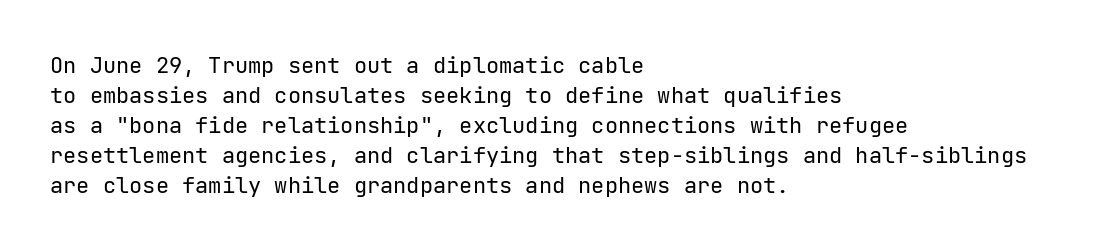
Q: Is the text bold? A: No.
Q: Is the text italic (slanted)? A: No, it is upright.
Q: Is the text underlined? A: No.
Q: How is the paragraph aligned? A: Left-aligned.
Q: Is the spacing between letters normal or unusually wide? A: Normal.
Q: Is the spacing between lines tight, normal or loose? A: Normal.
